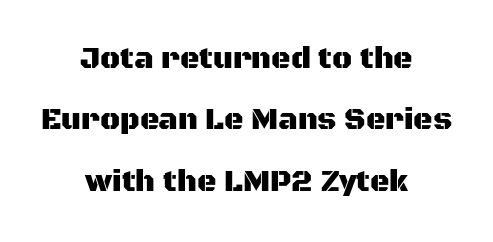
Q: Is the text italic (slanted)? A: No, it is upright.
Q: Is the typeface a serif or a sans-serif typeface? A: Sans-serif.
Q: Is the text underlined? A: No.
Q: How is the paragraph aligned? A: Centered.
Q: Is the spacing between letters normal or unusually wide? A: Normal.
Q: Is the spacing between lines tight, normal or loose? A: Loose.
Q: Width (condensed, normal, or wide)? A: Normal.
Q: Stroke contrast? A: Medium.
Q: x-height? A: Large.
Q: Monospaced? A: No.
